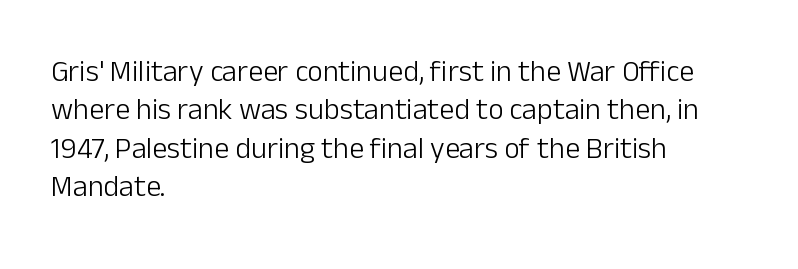
Q: Is the text bold? A: No.
Q: Is the text italic (slanted)? A: No, it is upright.
Q: Is the typeface a serif or a sans-serif typeface? A: Sans-serif.
Q: Is the text underlined? A: No.
Q: How is the paragraph aligned? A: Left-aligned.
Q: Is the spacing between letters normal or unusually wide? A: Normal.
Q: Is the spacing between lines tight, normal or loose? A: Normal.
Q: Width (condensed, normal, or wide)? A: Normal.
Q: Stroke contrast? A: Low.
Q: x-height? A: Medium.
Q: Monospaced? A: No.
